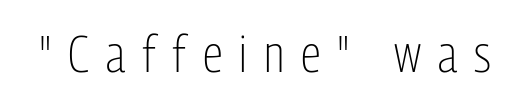
Q: Is the text bold? A: No.
Q: Is the text italic (slanted)? A: No, it is upright.
Q: Is the typeface a serif or a sans-serif typeface? A: Sans-serif.
Q: Is the text underlined? A: No.
Q: Is the spacing between letters normal or unusually wide? A: Unusually wide.
Q: Width (condensed, normal, or wide)? A: Condensed.
Q: Stroke contrast? A: Low.
Q: x-height? A: Medium.
Q: Monospaced? A: No.
